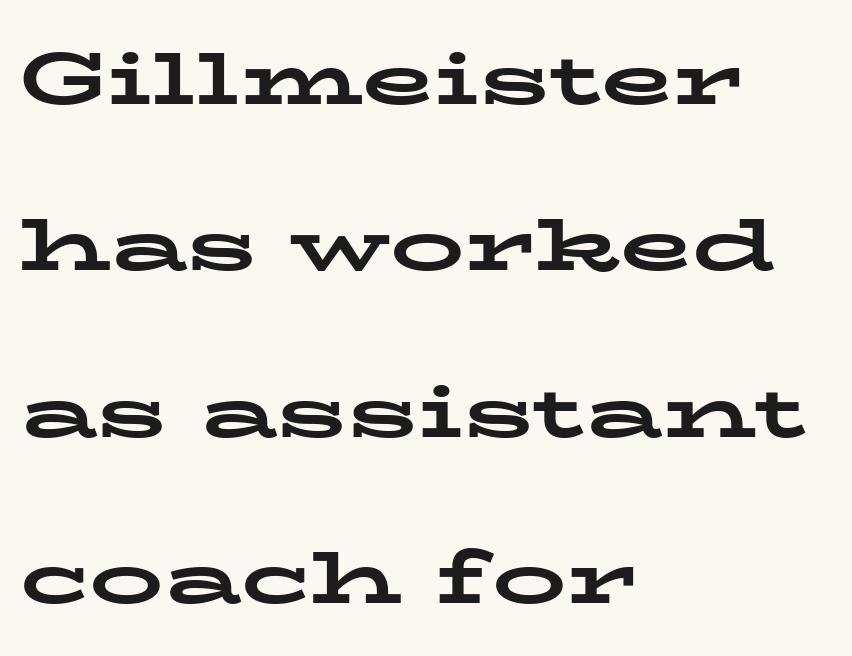
The image shows 74 px bold, wide serif type, upright; set left-aligned, loose line spacing (2.25x), normal letter spacing, not underlined; low stroke contrast and a medium x-height.
